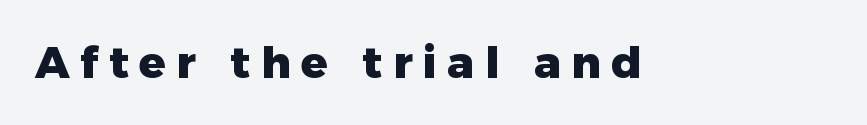
{"serif": "no", "italic": "no", "bold": "yes", "weight": "heavy", "width": "normal", "stroke_contrast": "low", "x_height": "medium", "monospaced": "no", "underline": "no", "letter_spacing": "wide", "letter_spacing_em": 0.24, "glyph_px": 44}
